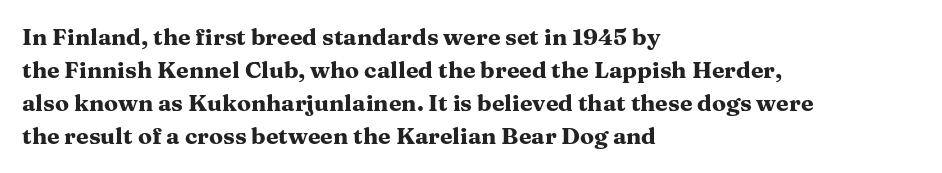
{"italic": "no", "bold": "yes", "underline": "no", "align": "left", "line_spacing": "normal", "line_spacing_ratio": 1.44, "letter_spacing": "normal", "letter_spacing_em": 0.0, "glyph_px": 23}
